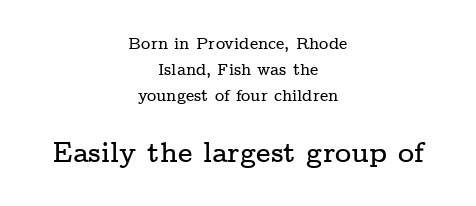
The baseline area is clear. To sum up the face: it has serifs. Does the copy run flush right? No — it is centered line by line. Designer's note — italics off, roman on. Visually, the bottom section dominates because its glyphs are scaled up.
